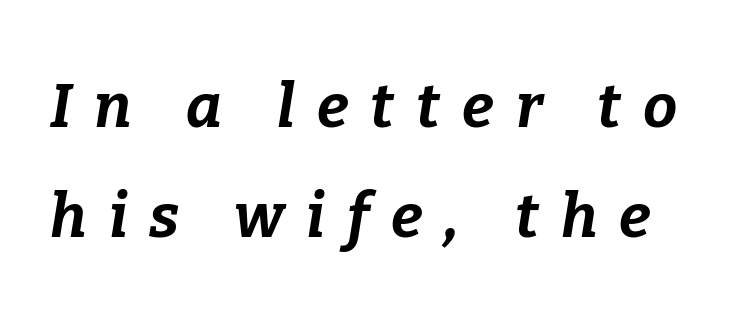
This is heavy type, rendered in bold. Only glyphs here, with clear space below each row. Notice how the stems are inclined rather than vertical — that's the hallmark of italics. The face used here is proportionally spaced, like ordinary book or web type. These lines have a slow, spaced-out rhythm from letter to letter.
